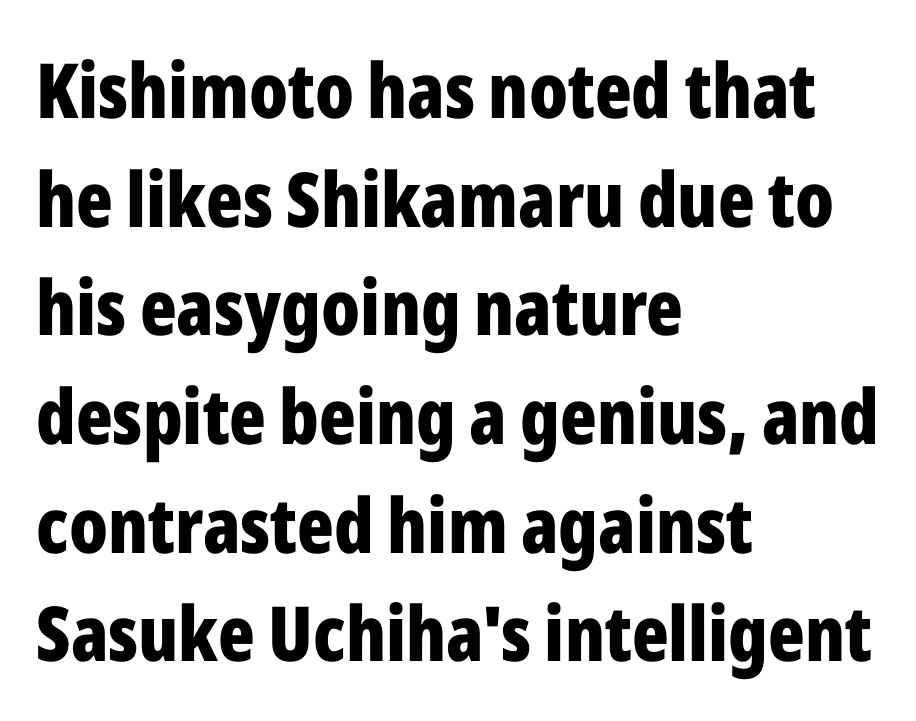
On the weight axis this lands at bold, roughly 700. Nobody drew a line under any word here. Inter-character spacing is left at the font's built-in metrics. Horizontal alignment here is leftward, the default for most running prose. Successive baselines arrive at the customary interval. Grotesque or geometric, the face here clearly has no serifs.
